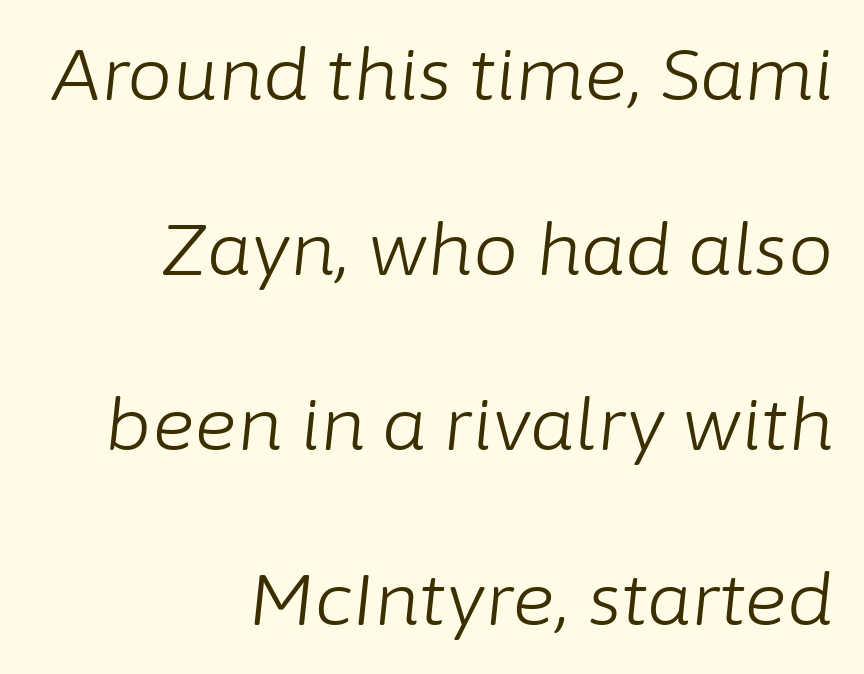
Q: Is the text bold? A: No.
Q: Is the text italic (slanted)? A: Yes, it leans right by about 6 degrees.
Q: Is the text underlined? A: No.
Q: How is the paragraph aligned? A: Right-aligned.
Q: Is the spacing between letters normal or unusually wide? A: Normal.
Q: Is the spacing between lines tight, normal or loose? A: Loose.
Q: Width (condensed, normal, or wide)? A: Normal.
Q: Stroke contrast? A: Low.
Q: x-height? A: Medium.
Q: Monospaced? A: No.
